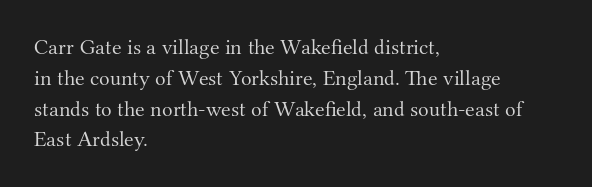
Q: Is the text bold? A: No.
Q: Is the text italic (slanted)? A: No, it is upright.
Q: Is the text underlined? A: No.
Q: How is the paragraph aligned? A: Left-aligned.
Q: Is the spacing between letters normal or unusually wide? A: Normal.
Q: Is the spacing between lines tight, normal or loose? A: Normal.
